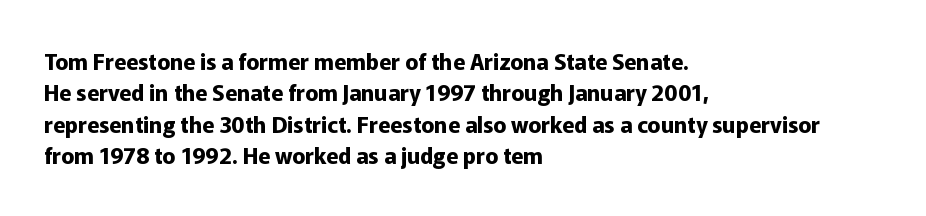
The vertical gap from one line to the next is medium. Bold? Absolutely — the strokes are thick and heavy. Plain, unruled lines of type. The ragged edge is on the right, which tells us the setting is flush left.
